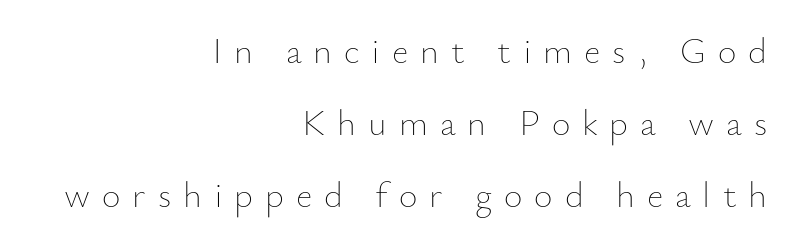
{"italic": "no", "bold": "no", "weight": "thin", "width": "normal", "stroke_contrast": "low", "x_height": "small", "monospaced": "no", "underline": "no", "align": "right", "line_spacing": "loose", "line_spacing_ratio": 2.0, "letter_spacing": "wide", "letter_spacing_em": 0.33, "glyph_px": 36}
